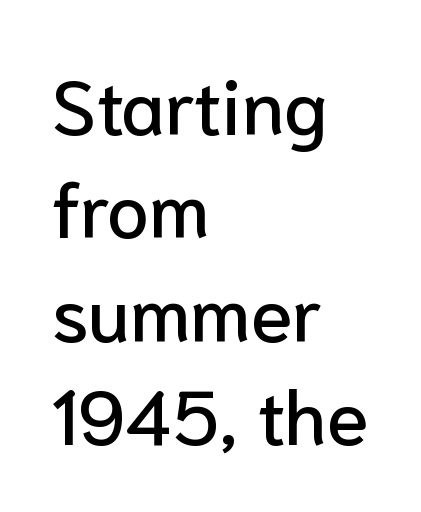
Lines of text with bare space underneath. These lines are rendered in a variable-pitch font. Look at the bottom of the vertical strokes: they stop flat, with no serifs. The font's upright variant was chosen for this text. You could call the tracking neutral — neither tight nor loose.
